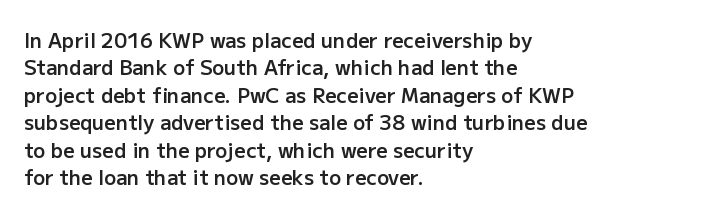
The image shows 20 px text type, upright; set left-aligned, normal line spacing (1.37x), normal letter spacing, not underlined.
